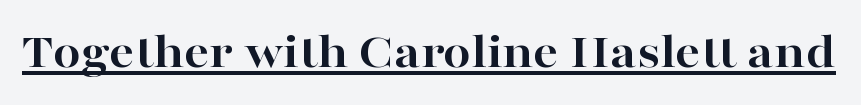
The rendering uses a bold face; every stroke is thick and dark. The face used here is proportionally spaced, like ordinary book or web type. The string is rendered with underlining switched on. Classification — serif. Default kerning and tracking; the words read as compact shapes.
